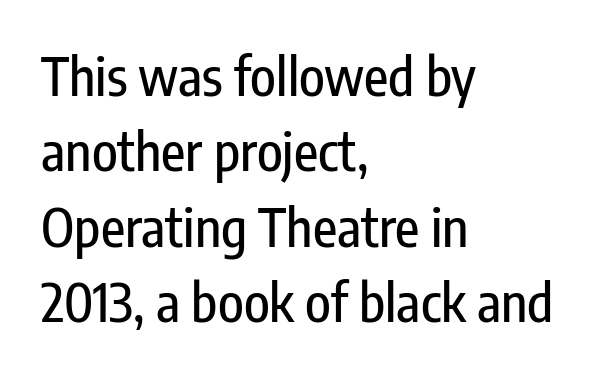
The image shows 53 px condensed sans-serif type, upright; set left-aligned, normal line spacing (1.42x), normal letter spacing, not underlined; low stroke contrast and a medium x-height.
